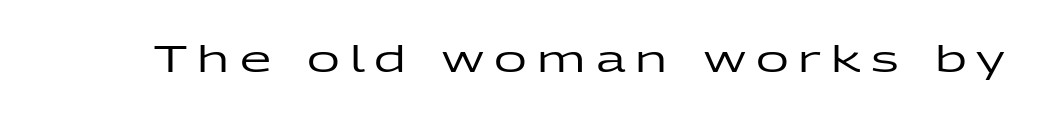
The image shows 36 px wide sans-serif type, upright; set unusually wide letter spacing (+0.28 em), not underlined; low stroke contrast and a medium x-height.
